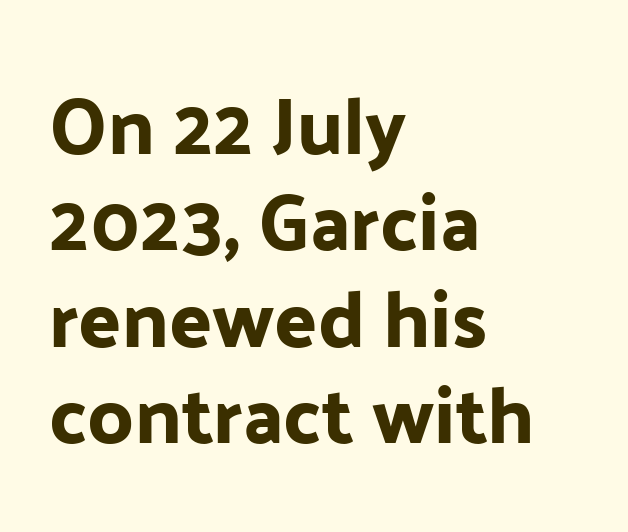
Q: Is the text italic (slanted)? A: No, it is upright.
Q: Is the typeface a serif or a sans-serif typeface? A: Sans-serif.
Q: Is the text underlined? A: No.
Q: How is the paragraph aligned? A: Left-aligned.
Q: Is the spacing between letters normal or unusually wide? A: Normal.
Q: Width (condensed, normal, or wide)? A: Normal.
Q: Stroke contrast? A: Low.
Q: x-height? A: Medium.
Q: Monospaced? A: No.
